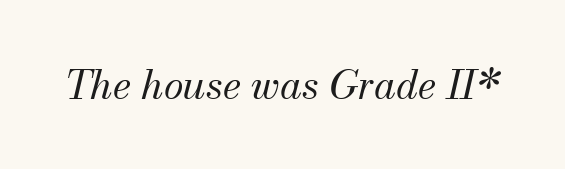
{"serif": "yes", "italic": "yes", "lean": "right", "slant_degrees": 13, "bold": "no", "weight": "regular", "width": "normal", "stroke_contrast": "medium", "x_height": "small", "monospaced": "no", "underline": "no", "letter_spacing": "normal", "letter_spacing_em": 0.0, "glyph_px": 40}
